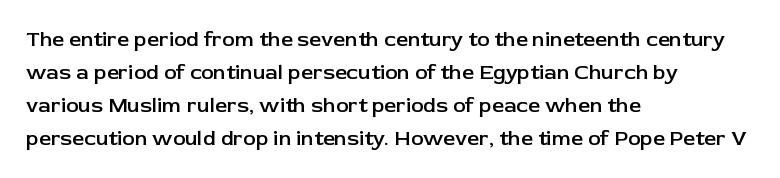
The image shows 21 px text type, upright; set left-aligned, normal line spacing (1.57x), normal letter spacing, not underlined.
